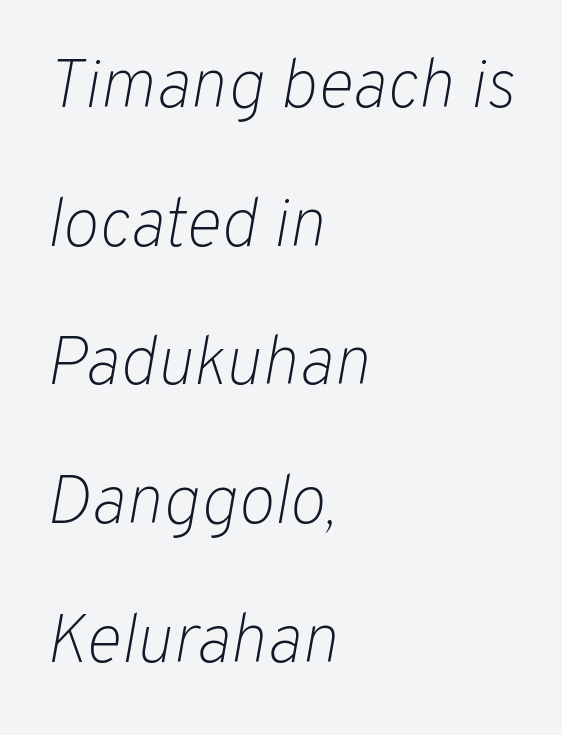
Q: Is the text bold? A: No.
Q: Is the text italic (slanted)? A: Yes, it leans right by about 10 degrees.
Q: Is the text underlined? A: No.
Q: How is the paragraph aligned? A: Left-aligned.
Q: Is the spacing between letters normal or unusually wide? A: Normal.
Q: Is the spacing between lines tight, normal or loose? A: Loose.
Q: Width (condensed, normal, or wide)? A: Normal.
Q: Stroke contrast? A: Low.
Q: x-height? A: Medium.
Q: Monospaced? A: No.
